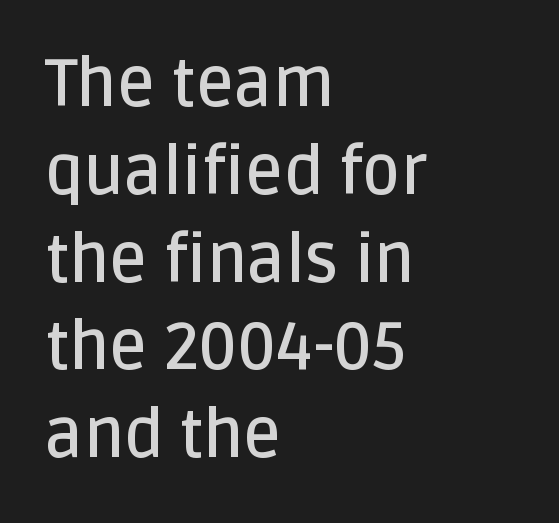
Q: Is the text bold? A: Semi-bold.
Q: Is the text italic (slanted)? A: No, it is upright.
Q: Is the typeface a serif or a sans-serif typeface? A: Sans-serif.
Q: Is the text underlined? A: No.
Q: How is the paragraph aligned? A: Left-aligned.
Q: Is the spacing between letters normal or unusually wide? A: Normal.
Q: Is the spacing between lines tight, normal or loose? A: Normal.
Q: Width (condensed, normal, or wide)? A: Normal.
Q: Stroke contrast? A: Low.
Q: x-height? A: Large.
Q: Monospaced? A: No.
